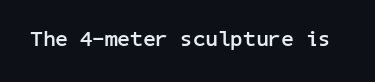
The image shows 22 px bold type, upright; set normal letter spacing, not underlined.
